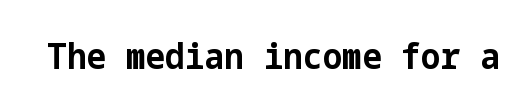
In terms of letterspacing, this is plain default setting. Observe the absence of serifs on each vertical stroke in this sample. Upright lettering throughout. Emphasis by weight is at full strength: bold. Glance below the letters and you will spot only blank space.
